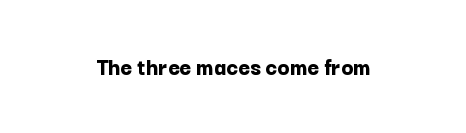
The image shows 25 px bold type, upright; set centered, normal letter spacing, not underlined.
